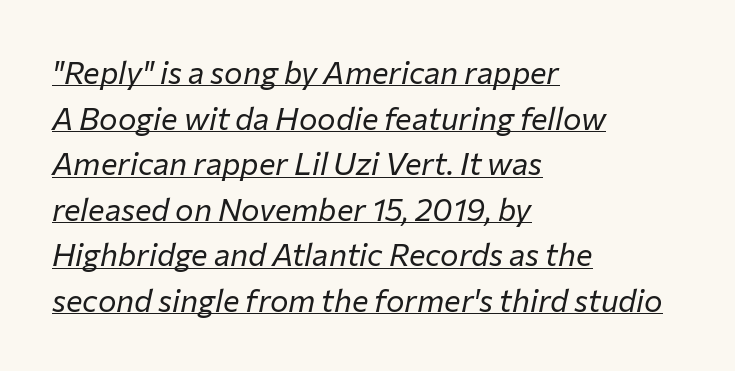
Q: Is the text bold? A: No.
Q: Is the text italic (slanted)? A: Yes, it leans right by about 12 degrees.
Q: Is the text underlined? A: Yes.
Q: How is the paragraph aligned? A: Left-aligned.
Q: Is the spacing between letters normal or unusually wide? A: Normal.
Q: Is the spacing between lines tight, normal or loose? A: Normal.
Q: Width (condensed, normal, or wide)? A: Normal.
Q: Stroke contrast? A: Low.
Q: x-height? A: Medium.
Q: Monospaced? A: No.
